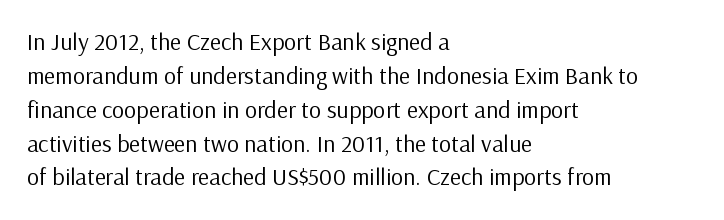
Q: Is the text bold? A: No.
Q: Is the text italic (slanted)? A: No, it is upright.
Q: Is the text underlined? A: No.
Q: How is the paragraph aligned? A: Left-aligned.
Q: Is the spacing between letters normal or unusually wide? A: Normal.
Q: Is the spacing between lines tight, normal or loose? A: Normal.
